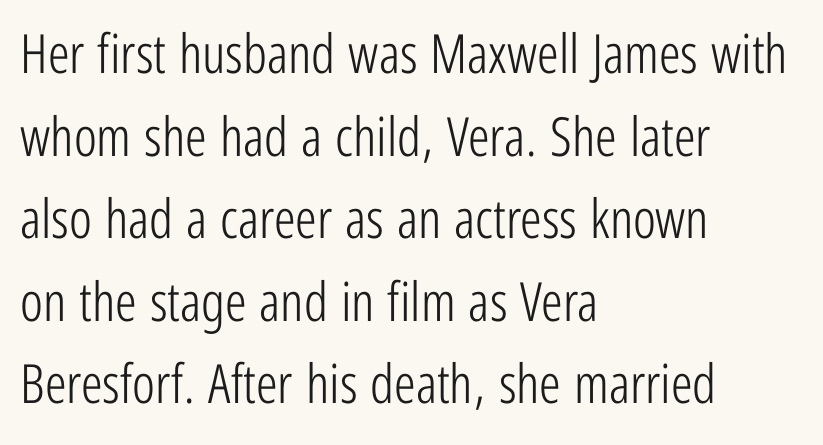
The image shows 54 px light, condensed sans-serif type, upright; set left-aligned, normal line spacing (1.53x), normal letter spacing, not underlined; low stroke contrast and a medium x-height.
